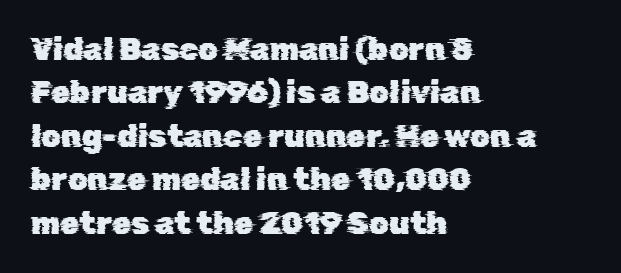
Q: Is the typeface a serif or a sans-serif typeface? A: Sans-serif.
Q: Is the text underlined? A: No.
Q: How is the paragraph aligned? A: Left-aligned.
Q: Is the spacing between letters normal or unusually wide? A: Normal.
Q: Is the spacing between lines tight, normal or loose? A: Normal.
Q: Width (condensed, normal, or wide)? A: Normal.
Q: Stroke contrast? A: Low.
Q: x-height? A: Medium.
Q: Monospaced? A: No.
